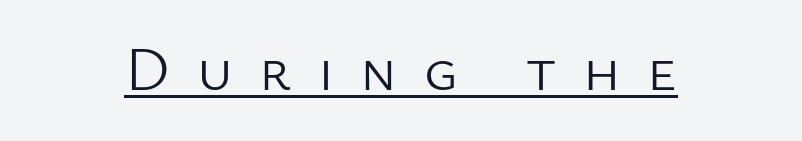
{"serif": "no", "italic": "no", "bold": "no", "weight": "light", "width": "normal", "stroke_contrast": "low", "x_height": "medium", "monospaced": "no", "underline": "yes", "letter_spacing": "wide", "letter_spacing_em": 0.43, "glyph_px": 62}
